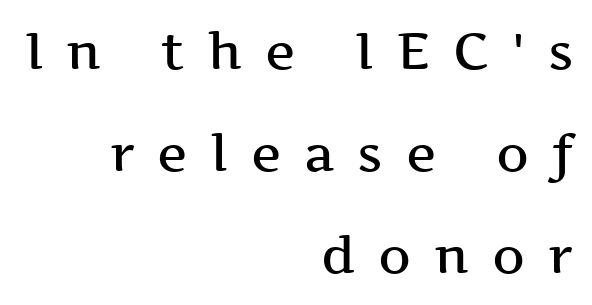
The image shows 51 px semibold, wide serif type, upright; set right-aligned, loose line spacing (2.0x), unusually wide letter spacing (+0.45 em), not underlined; medium stroke contrast and a medium x-height.
